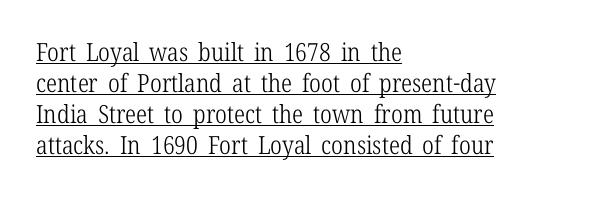
Notice how the stems are strictly vertical — no italics here. Line starts are locked; line ends wander. Each line of the rendering has a horizontal stroke beneath the glyphs. Compared with typical body copy, the letter spacing here is the same.
